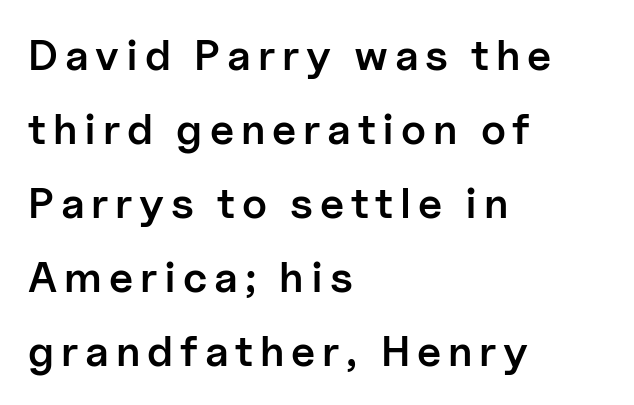
Q: Is the text bold? A: Semi-bold.
Q: Is the text italic (slanted)? A: No, it is upright.
Q: Is the typeface a serif or a sans-serif typeface? A: Sans-serif.
Q: Is the text underlined? A: No.
Q: How is the paragraph aligned? A: Left-aligned.
Q: Width (condensed, normal, or wide)? A: Normal.
Q: Stroke contrast? A: Low.
Q: x-height? A: Medium.
Q: Monospaced? A: No.
